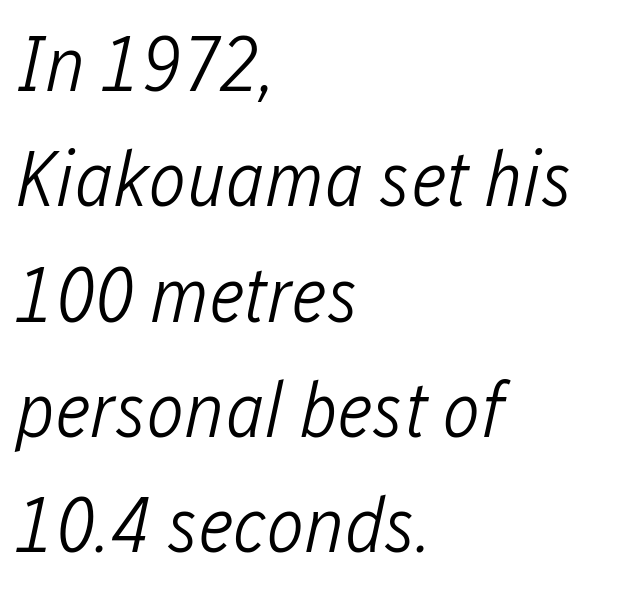
The image shows 79 px light, condensed type, italic (leaning right); set left-aligned, normal line spacing (1.46x), normal letter spacing, not underlined; low stroke contrast and a medium x-height.
